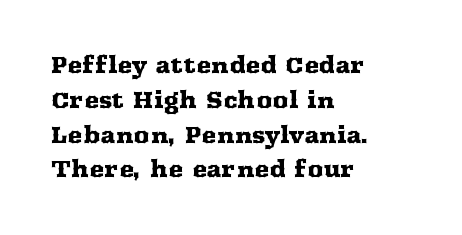
{"italic": "no", "underline": "no", "align": "left", "line_spacing": "normal", "line_spacing_ratio": 1.58, "letter_spacing": "normal", "letter_spacing_em": 0.0, "glyph_px": 22}
